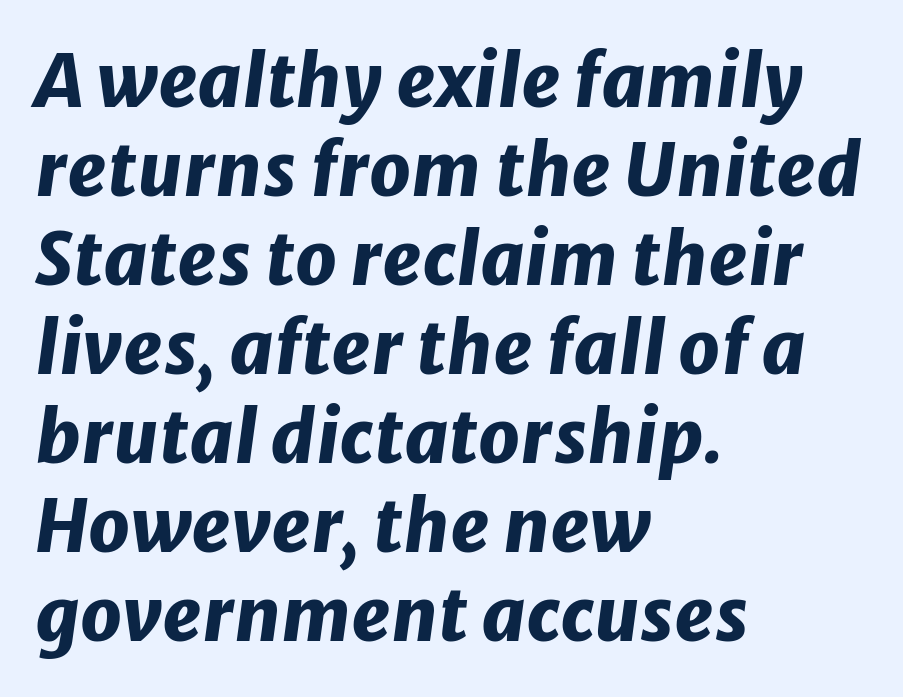
{"italic": "yes", "lean": "right", "slant_degrees": 8, "bold": "yes", "weight": "heavy", "width": "normal", "stroke_contrast": "low", "x_height": "medium", "monospaced": "no", "underline": "no", "align": "left", "line_spacing_ratio": 1.22, "letter_spacing": "normal", "letter_spacing_em": 0.0, "glyph_px": 73}
